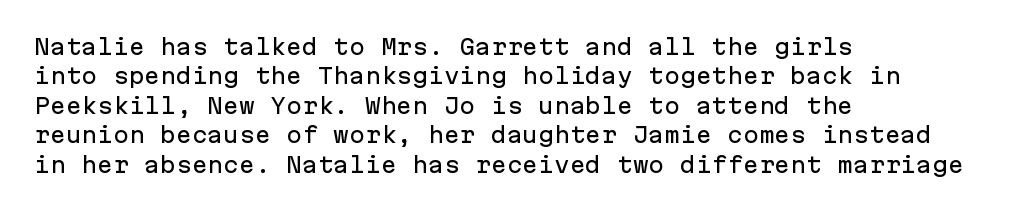
If you drew a ruler down the left edge, every line would touch it. The foot of each line stays bare and open. What's the leading like? Ordinary, nothing unusual. The axis of the letterforms is exactly vertical. Observe the ordinary spacing: letters are neighbours, not strangers.
